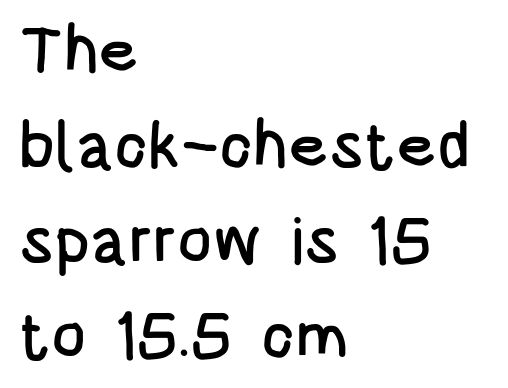
{"serif": "no", "italic": "no", "width": "condensed", "stroke_contrast": "low", "x_height": "large", "monospaced": "no", "underline": "no", "align": "left", "line_spacing": "normal", "line_spacing_ratio": 1.46, "letter_spacing": "normal", "letter_spacing_em": 0.0, "glyph_px": 65}
